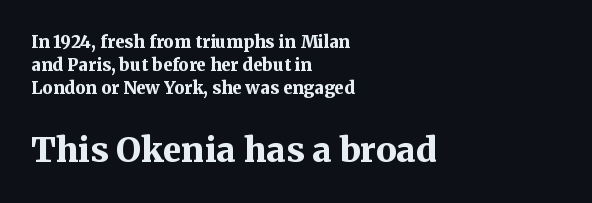
{"serif": "yes", "italic": "no", "bold": "yes", "weight": "bold", "width": "normal", "stroke_contrast": "medium", "x_height": "medium", "monospaced": "no", "underline": "no", "align": "left", "line_spacing": "normal", "line_spacing_ratio": 1.36, "letter_spacing": "normal", "letter_spacing_em": 0.0, "larger_block": "second", "size_ratio": 2.0, "glyph_px": 34}
